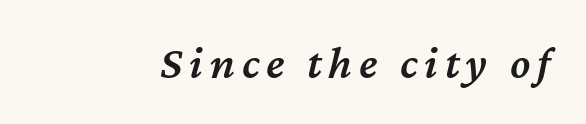
{"italic": "yes", "lean": "right", "slant_degrees": 12, "bold": "semi", "weight": "semibold", "width": "normal", "stroke_contrast": "medium", "x_height": "medium", "monospaced": "no", "underline": "no", "glyph_px": 46}
